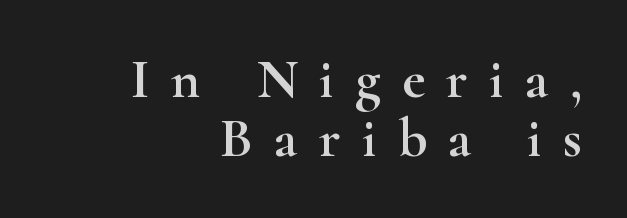
Q: Is the text italic (slanted)? A: No, it is upright.
Q: Is the typeface a serif or a sans-serif typeface? A: Serif.
Q: Is the text underlined? A: No.
Q: How is the paragraph aligned? A: Right-aligned.
Q: Is the spacing between letters normal or unusually wide? A: Unusually wide.
Q: Is the spacing between lines tight, normal or loose? A: Tight.
Q: Width (condensed, normal, or wide)? A: Wide.
Q: Stroke contrast? A: High.
Q: x-height? A: Small.
Q: Monospaced? A: No.
